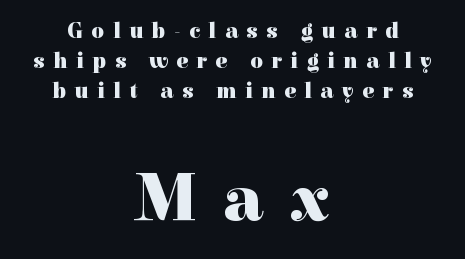
{"serif": "yes", "italic": "no", "bold": "yes", "weight": "heavy", "width": "normal", "x_height": "medium", "monospaced": "no", "underline": "no", "align": "center", "line_spacing": "normal", "line_spacing_ratio": 1.37, "letter_spacing": "wide", "letter_spacing_em": 0.39, "larger_block": "second", "size_ratio": 3.05, "glyph_px": 67}
